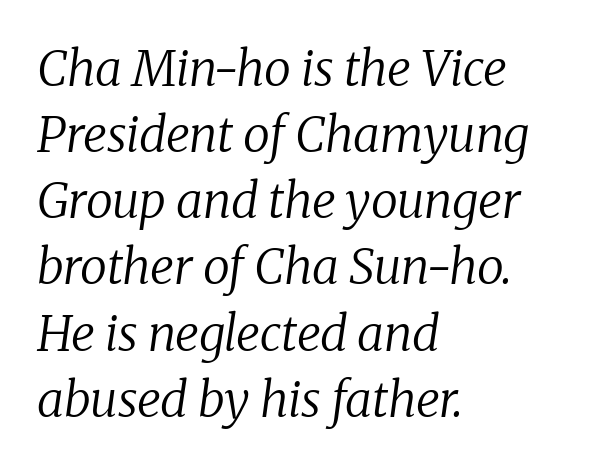
Q: Is the text bold? A: No.
Q: Is the text italic (slanted)? A: Yes, it leans right by about 8 degrees.
Q: Is the typeface a serif or a sans-serif typeface? A: Serif.
Q: Is the text underlined? A: No.
Q: How is the paragraph aligned? A: Left-aligned.
Q: Is the spacing between letters normal or unusually wide? A: Normal.
Q: Is the spacing between lines tight, normal or loose? A: Normal.
Q: Width (condensed, normal, or wide)? A: Normal.
Q: Stroke contrast? A: Low.
Q: x-height? A: Medium.
Q: Monospaced? A: No.
